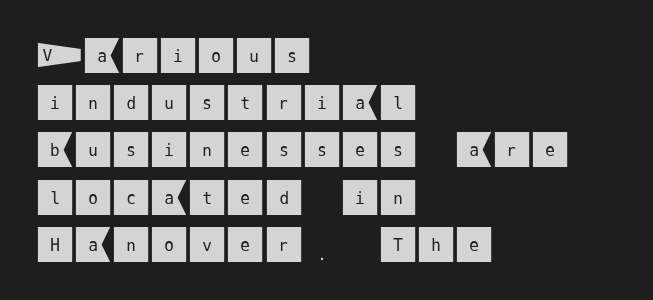
The image shows 39 px sans-serif type, upright; set left-aligned, line spacing 1.21x, normal letter spacing, not underlined; medium stroke contrast and a large x-height.
